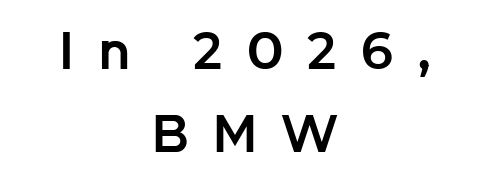
{"serif": "no", "italic": "no", "bold": "semi", "weight": "semibold", "width": "normal", "stroke_contrast": "low", "x_height": "medium", "monospaced": "no", "underline": "no", "align": "center", "line_spacing": "normal", "line_spacing_ratio": 1.56, "letter_spacing": "wide", "letter_spacing_em": 0.43, "glyph_px": 53}
